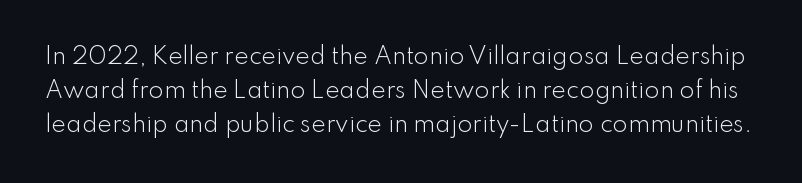
{"italic": "no", "bold": "no", "underline": "no", "line_spacing": "normal", "line_spacing_ratio": 1.54, "letter_spacing": "normal", "letter_spacing_em": 0.0, "glyph_px": 22}
